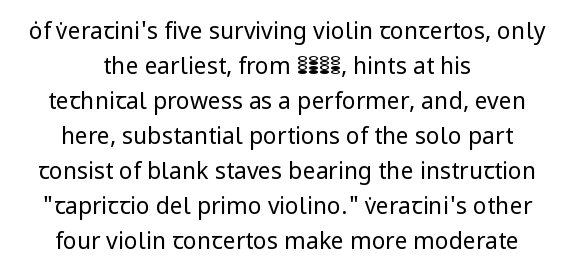
Q: Is the text bold? A: No.
Q: Is the text italic (slanted)? A: No, it is upright.
Q: Is the text underlined? A: No.
Q: How is the paragraph aligned? A: Centered.
Q: Is the spacing between letters normal or unusually wide? A: Normal.
Q: Is the spacing between lines tight, normal or loose? A: Normal.
